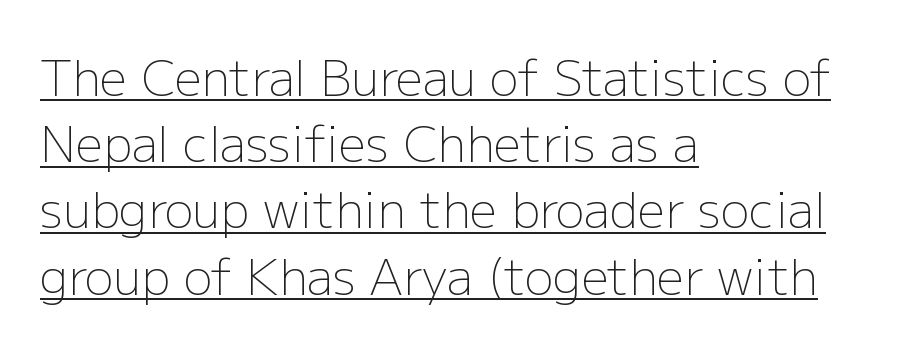
The image shows 48 px light sans-serif type, upright; set left-aligned, normal line spacing (1.38x), normal letter spacing, underlined; low stroke contrast and a medium x-height.
